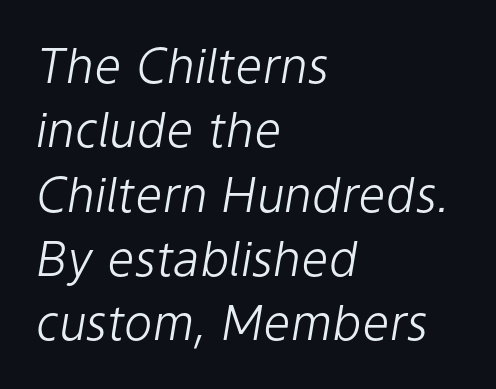
Stem width sits at or under what a default text font uses. Quick note: interline space is typical. Letter spacing: default. The rendering anchors every line to the left-hand side. Looks like regular typesetting: each glyph gets only the width it needs.
